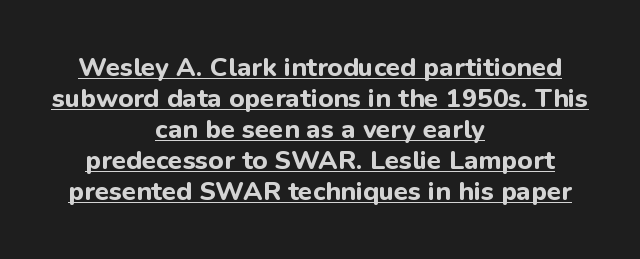
{"italic": "no", "bold": "yes", "underline": "yes", "align": "center", "line_spacing_ratio": 1.19, "letter_spacing": "normal", "letter_spacing_em": 0.0, "glyph_px": 26}
